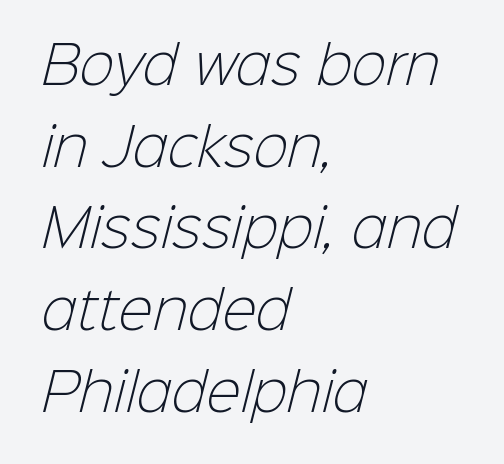
{"serif": "no", "bold": "no", "weight": "light", "width": "normal", "stroke_contrast": "low", "x_height": "medium", "monospaced": "no", "underline": "no", "align": "left", "line_spacing": "normal", "line_spacing_ratio": 1.57, "letter_spacing": "normal", "letter_spacing_em": 0.0, "glyph_px": 52}
